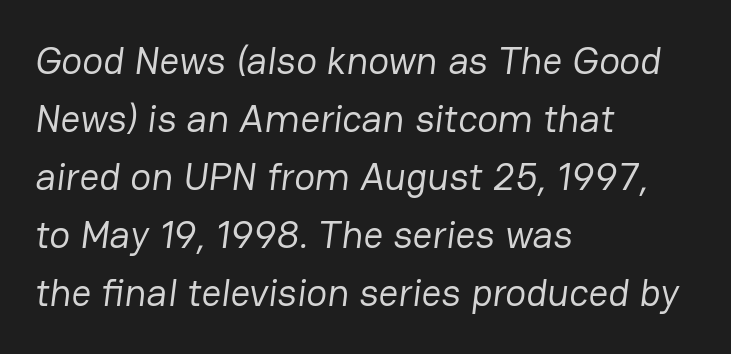
Do the characters align in a grid? No, the font is proportional. Alignment: flush left. The font sits on the lighter half of the weight spectrum, regular included. In terms of letterspacing, this is plain default setting. The rendering shows plain stroke endings on the letterforms — a sans-serif design.
